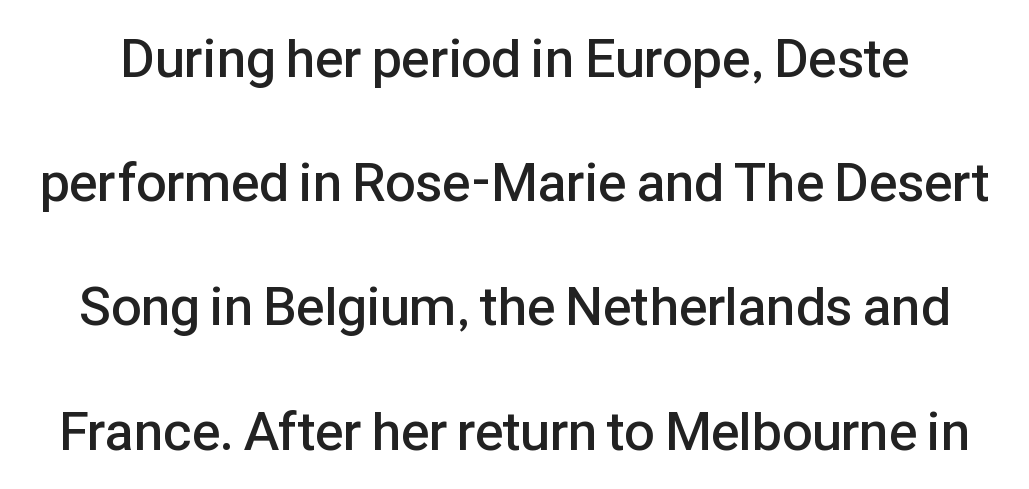
{"serif": "no", "italic": "no", "bold": "semi", "weight": "semibold", "width": "normal", "stroke_contrast": "low", "x_height": "medium", "monospaced": "no", "underline": "no", "line_spacing": "loose", "line_spacing_ratio": 2.3, "letter_spacing": "normal", "letter_spacing_em": 0.0, "glyph_px": 54}
